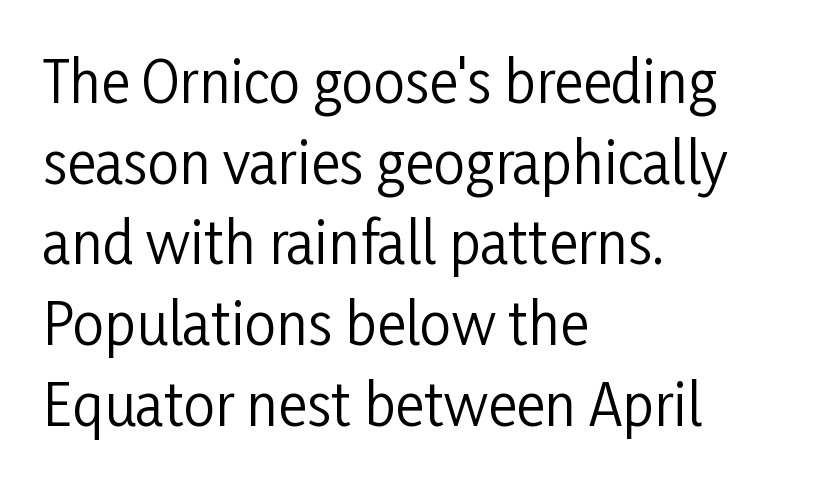
Underline: absent. Do the characters align in a grid? No, the font is proportional. This sample uses an upright cut, with every glyph sitting square on the baseline. Successive baselines arrive at the customary interval.
